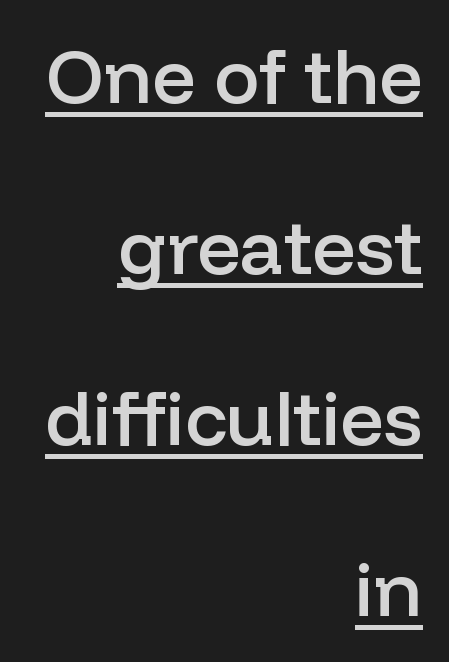
If you drew a line through each stem, it would be perfectly vertical. Glance below the letters and you will spot a drawn line. A typesetter would call this proportional, since set widths differ per character. The strokes are fattened partway — semibold, not bold. The font family rendered here belongs to the sans-serif group.
